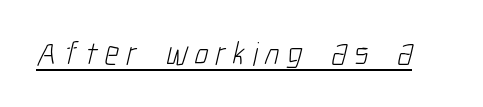
{"serif": "no", "bold": "no", "weight": "light", "width": "condensed", "stroke_contrast": "low", "x_height": "medium", "monospaced": "no", "underline": "yes", "letter_spacing": "wide", "letter_spacing_em": 0.21, "glyph_px": 34}
